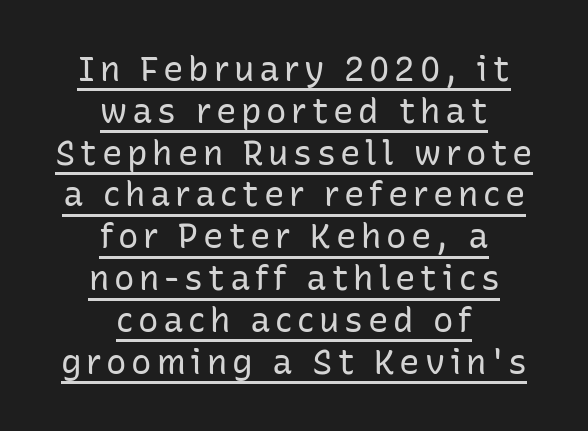
Q: Is the text bold? A: No.
Q: Is the text italic (slanted)? A: No, it is upright.
Q: Is the typeface a serif or a sans-serif typeface? A: Sans-serif.
Q: Is the text underlined? A: Yes.
Q: How is the paragraph aligned? A: Centered.
Q: Width (condensed, normal, or wide)? A: Normal.
Q: Stroke contrast? A: Low.
Q: x-height? A: Medium.
Q: Monospaced? A: No.
